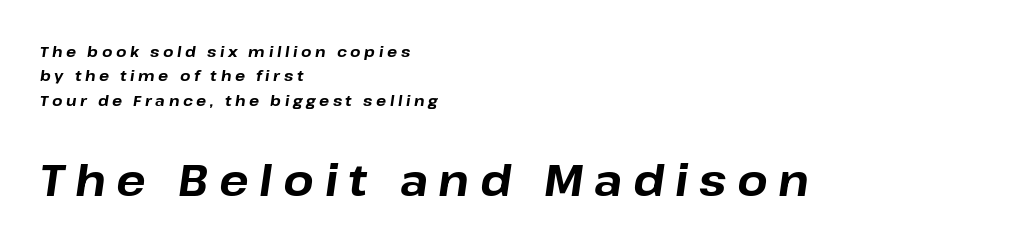
The image shows 44 px bold type, italic (leaning right); set left-aligned, normal line spacing (1.62x), unusually wide letter spacing (+0.24 em), not underlined; the second (bottom) block is 2.93x larger; low stroke contrast and a medium x-height.
